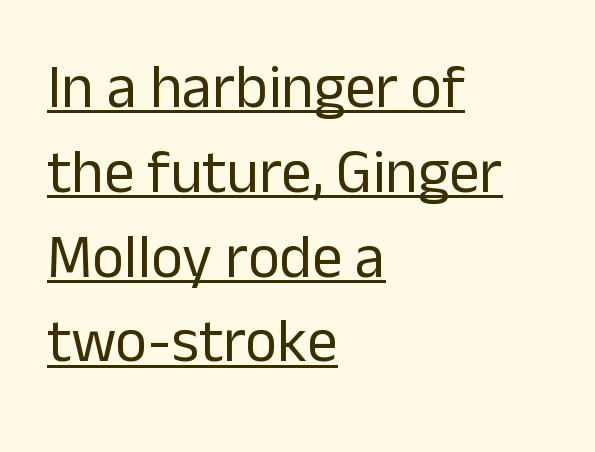
Q: Is the text bold? A: No.
Q: Is the text italic (slanted)? A: No, it is upright.
Q: Is the typeface a serif or a sans-serif typeface? A: Sans-serif.
Q: Is the text underlined? A: Yes.
Q: How is the paragraph aligned? A: Left-aligned.
Q: Is the spacing between letters normal or unusually wide? A: Normal.
Q: Is the spacing between lines tight, normal or loose? A: Normal.
Q: Width (condensed, normal, or wide)? A: Normal.
Q: Stroke contrast? A: Low.
Q: x-height? A: Medium.
Q: Monospaced? A: No.
